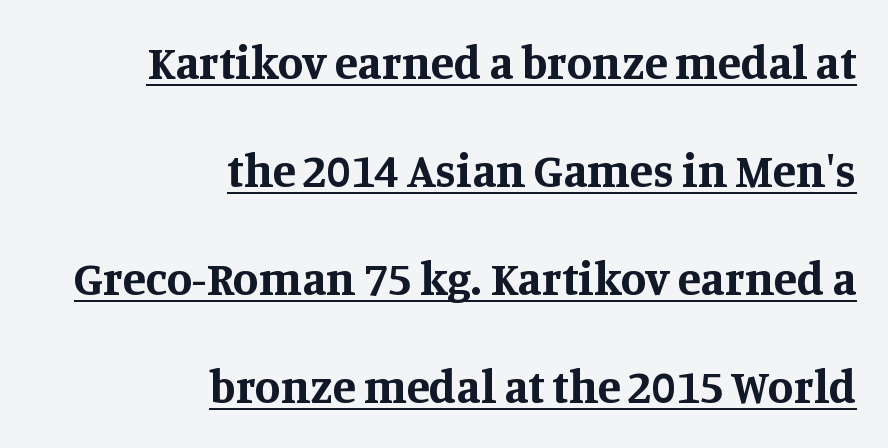
{"serif": "yes", "italic": "no", "bold": "yes", "weight": "bold", "width": "normal", "stroke_contrast": "medium", "x_height": "large", "monospaced": "no", "underline": "yes", "align": "right", "line_spacing": "loose", "line_spacing_ratio": 2.3, "letter_spacing": "normal", "letter_spacing_em": 0.0, "glyph_px": 47}
